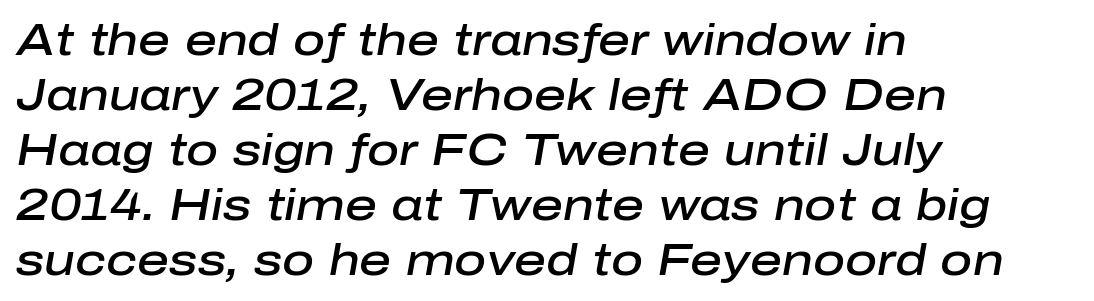
Think of a printed novel: that variable character pitch is what you see here. Designer's note — italics engaged. A bare baseline throughout the passage. All the whitespace from short lines collects on the right.
